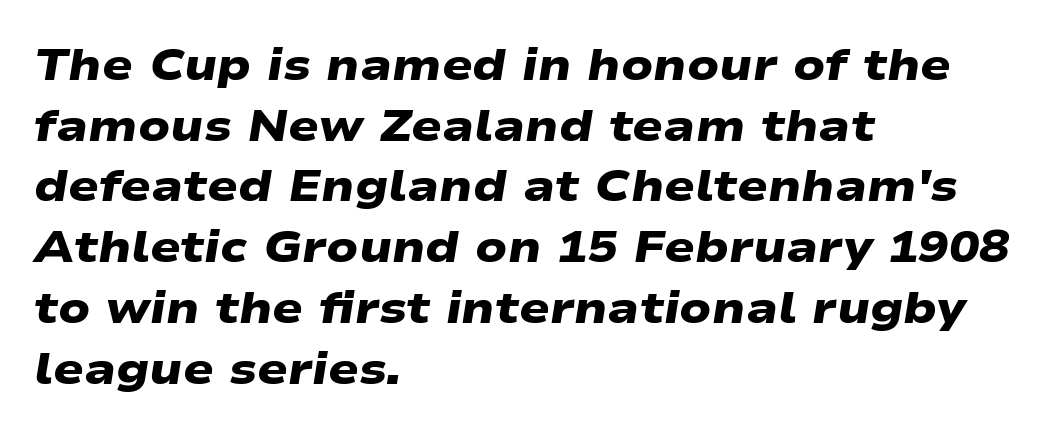
Q: Is the text bold? A: Yes.
Q: Is the typeface a serif or a sans-serif typeface? A: Sans-serif.
Q: Is the text underlined? A: No.
Q: How is the paragraph aligned? A: Left-aligned.
Q: Is the spacing between letters normal or unusually wide? A: Normal.
Q: Is the spacing between lines tight, normal or loose? A: Normal.
Q: Width (condensed, normal, or wide)? A: Wide.
Q: Stroke contrast? A: Low.
Q: x-height? A: Medium.
Q: Monospaced? A: No.
